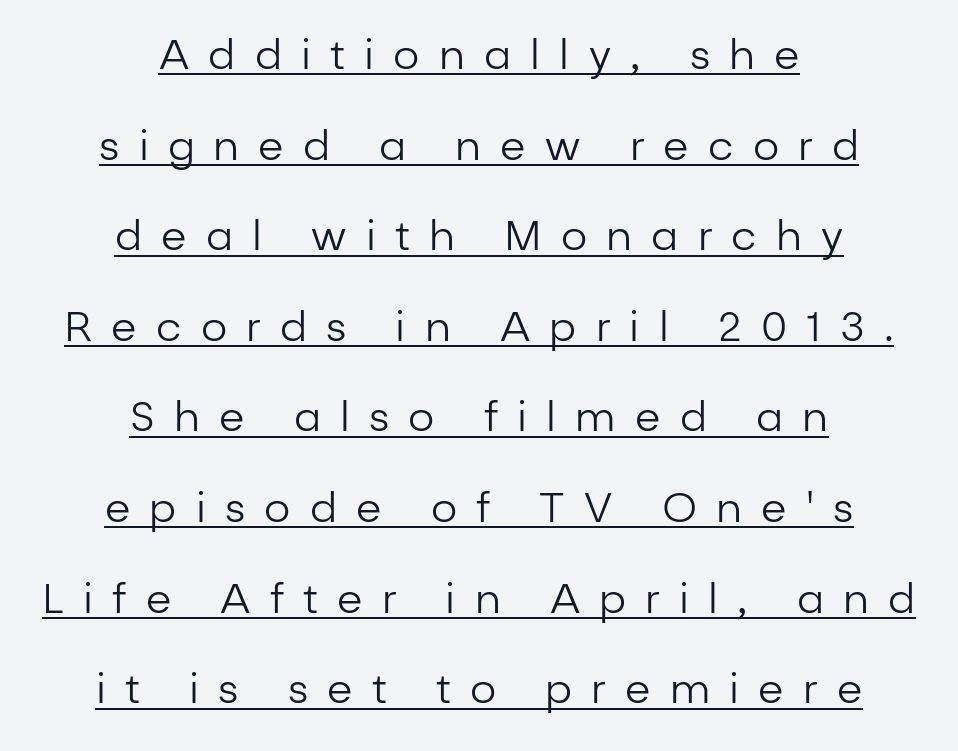
Q: Is the text bold? A: No.
Q: Is the text italic (slanted)? A: No, it is upright.
Q: Is the typeface a serif or a sans-serif typeface? A: Sans-serif.
Q: Is the text underlined? A: Yes.
Q: How is the paragraph aligned? A: Centered.
Q: Is the spacing between letters normal or unusually wide? A: Unusually wide.
Q: Is the spacing between lines tight, normal or loose? A: Loose.
Q: Width (condensed, normal, or wide)? A: Normal.
Q: Stroke contrast? A: Low.
Q: x-height? A: Medium.
Q: Monospaced? A: No.
